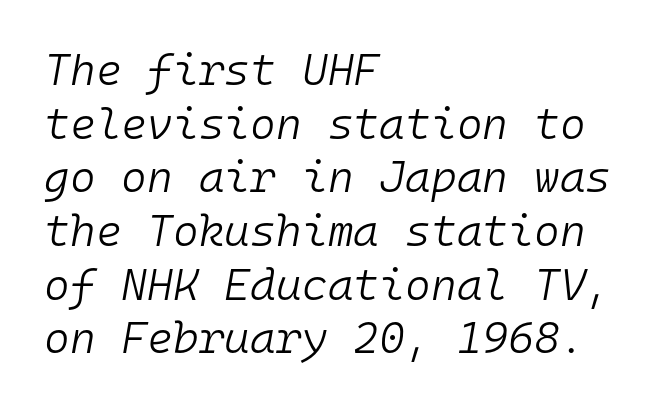
{"italic": "yes", "lean": "right", "slant_degrees": 10, "bold": "no", "weight": "light", "width": "normal", "stroke_contrast": "low", "x_height": "medium", "monospaced": "yes", "underline": "no", "align": "left", "line_spacing_ratio": 1.22, "letter_spacing": "normal", "letter_spacing_em": 0.0, "glyph_px": 44}
